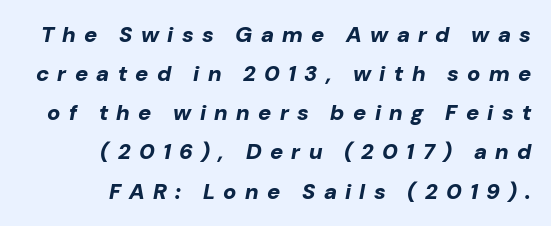
There is plenty of visible air inserted between adjacent glyphs. Descenders hang freely into open space. You can tell it's italic because the verticals aren't actually vertical. One-word summary of the alignment: right.
